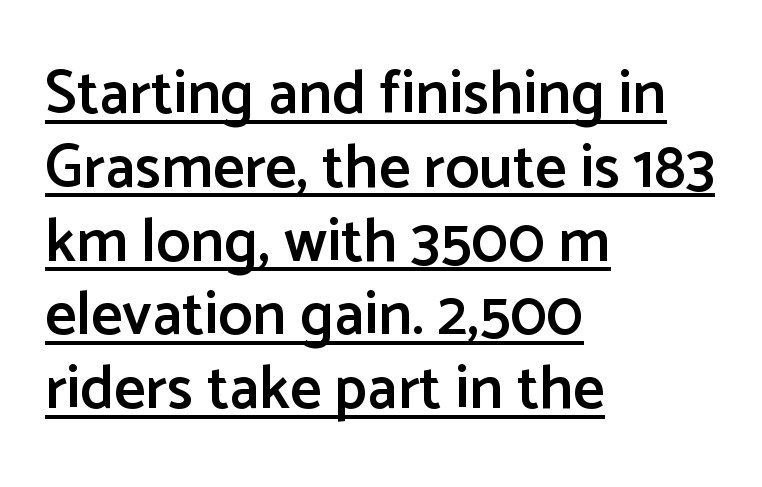
{"serif": "no", "italic": "no", "bold": "semi", "weight": "semibold", "width": "normal", "stroke_contrast": "low", "x_height": "medium", "monospaced": "no", "underline": "yes", "align": "left", "line_spacing_ratio": 1.21, "letter_spacing": "normal", "letter_spacing_em": 0.0, "glyph_px": 61}
